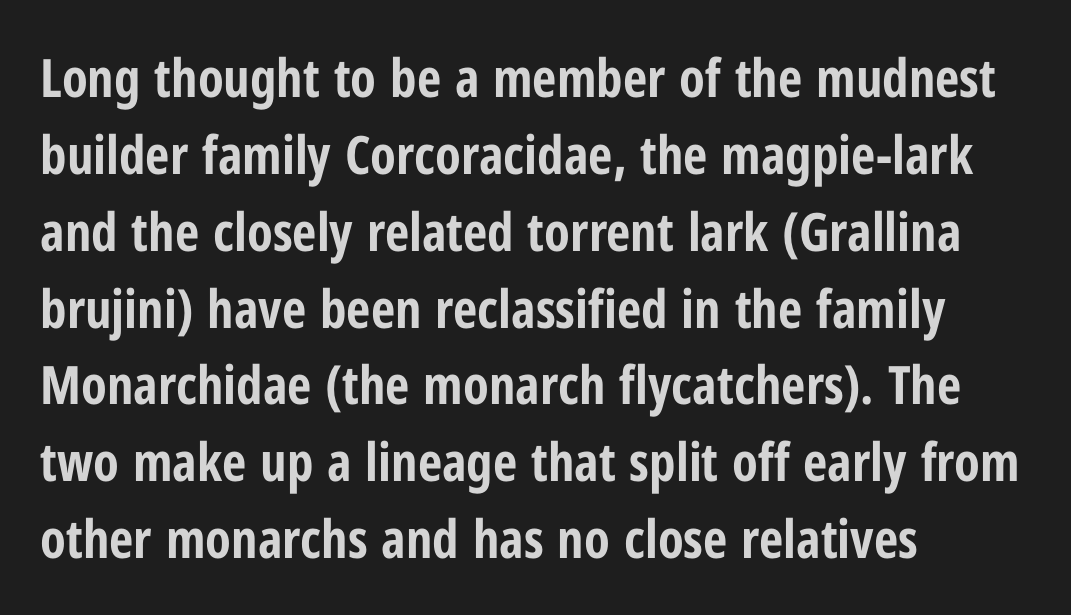
The image shows 53 px bold, condensed sans-serif type, upright; set left-aligned, normal line spacing (1.45x), normal letter spacing, not underlined; low stroke contrast and a medium x-height.
